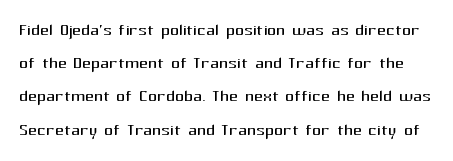
The image shows 22 px text type, upright; set normal line spacing (1.51x), normal letter spacing, not underlined.
